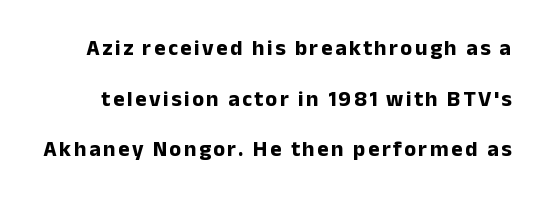
Q: Is the text bold? A: Yes.
Q: Is the text italic (slanted)? A: No, it is upright.
Q: Is the text underlined? A: No.
Q: Is the spacing between lines tight, normal or loose? A: Loose.
